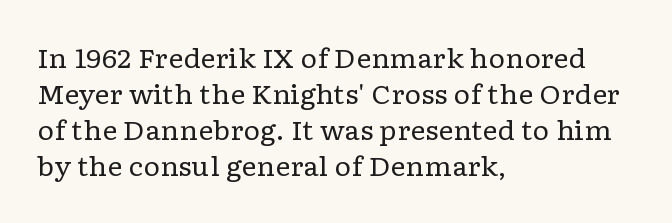
Teacher's note: observe the even left margin — that is flush-left alignment. Students, note that the glyphs here touch the page at normal intervals. Do the letters lean? They stand straight. Descenders hang freely into open space. Stem width sits at or under what a default text font uses.
